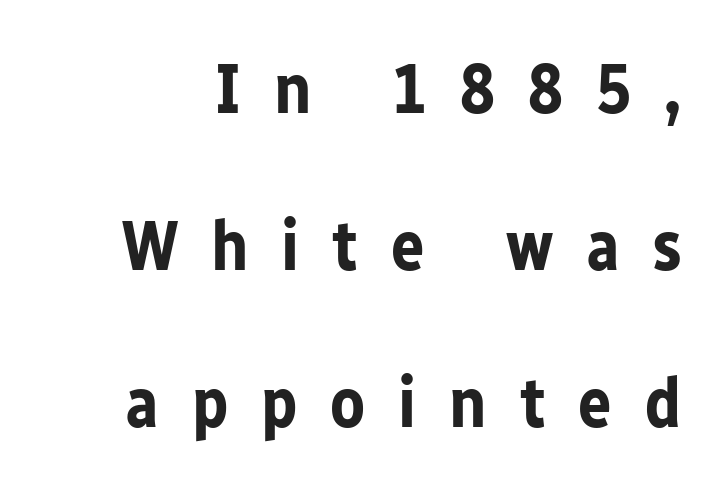
Does the weight exceed regular? Yes, all the way to bold. The letters are spread apart with noticeably loose tracking. The block of text is sparse from top to bottom, with ample space between rows. Character widths vary here, with narrow letters taking less room than wide ones. Tall strokes in this sample are plumb rather than angled.
